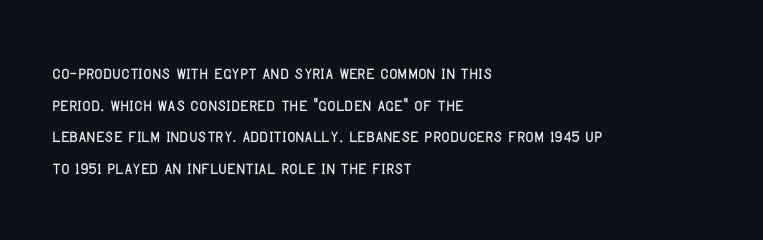
Q: Is the text italic (slanted)? A: No, it is upright.
Q: Is the text underlined? A: No.
Q: How is the paragraph aligned? A: Left-aligned.
Q: Is the spacing between letters normal or unusually wide? A: Normal.
Q: Is the spacing between lines tight, normal or loose? A: Normal.
